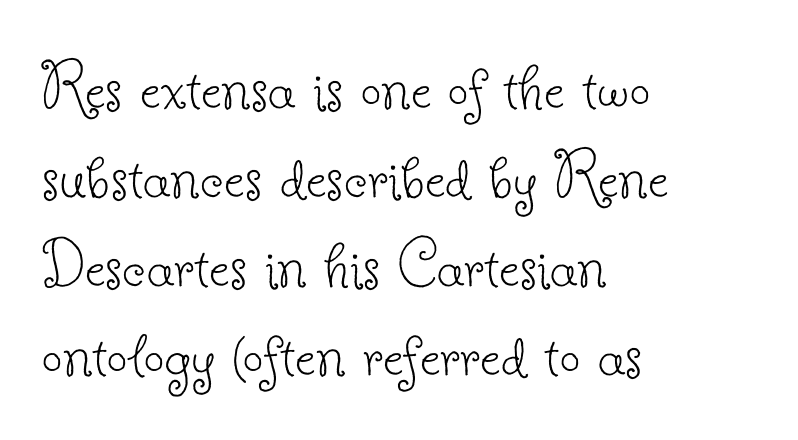
Q: Is the text bold? A: No.
Q: Is the text italic (slanted)? A: No, it is upright.
Q: Is the typeface a serif or a sans-serif typeface? A: Serif.
Q: Is the text underlined? A: No.
Q: How is the paragraph aligned? A: Left-aligned.
Q: Is the spacing between letters normal or unusually wide? A: Normal.
Q: Width (condensed, normal, or wide)? A: Normal.
Q: Stroke contrast? A: Low.
Q: x-height? A: Small.
Q: Monospaced? A: No.
